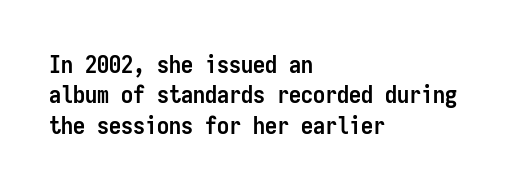
The glyphs are unaccompanied by any horizontal stroke below them. The leading is moderate, giving the passage an even texture. Left-aligned paragraph, ragged on the right. A full-strength bold gives these letters their thick strokes. This sample uses an upright cut, with every glyph sitting square on the baseline.
